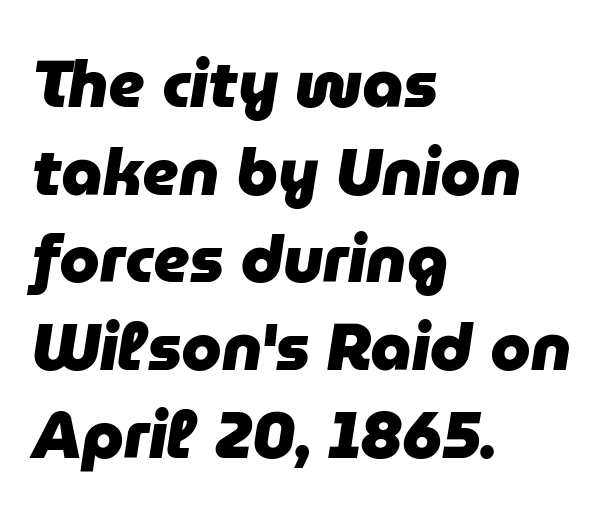
Q: Is the text bold? A: Yes.
Q: Is the text italic (slanted)? A: Yes, it leans right by about 9 degrees.
Q: Is the text underlined? A: No.
Q: How is the paragraph aligned? A: Left-aligned.
Q: Is the spacing between letters normal or unusually wide? A: Normal.
Q: Is the spacing between lines tight, normal or loose? A: Normal.
Q: Width (condensed, normal, or wide)? A: Normal.
Q: Stroke contrast? A: Low.
Q: x-height? A: Medium.
Q: Monospaced? A: No.
